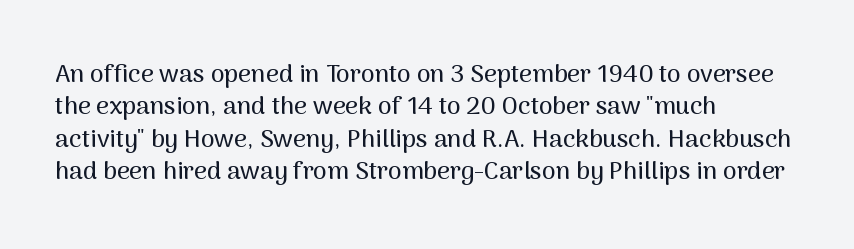
{"italic": "no", "underline": "no", "align": "left", "line_spacing": "normal", "line_spacing_ratio": 1.3, "letter_spacing": "normal", "letter_spacing_em": 0.0, "glyph_px": 25}
